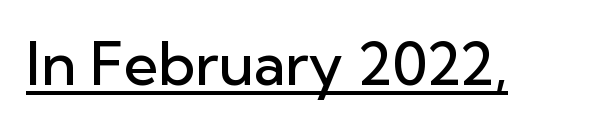
{"serif": "no", "italic": "no", "bold": "semi", "weight": "semibold", "width": "normal", "stroke_contrast": "low", "x_height": "medium", "monospaced": "no", "underline": "yes", "letter_spacing": "normal", "letter_spacing_em": 0.0, "glyph_px": 59}
